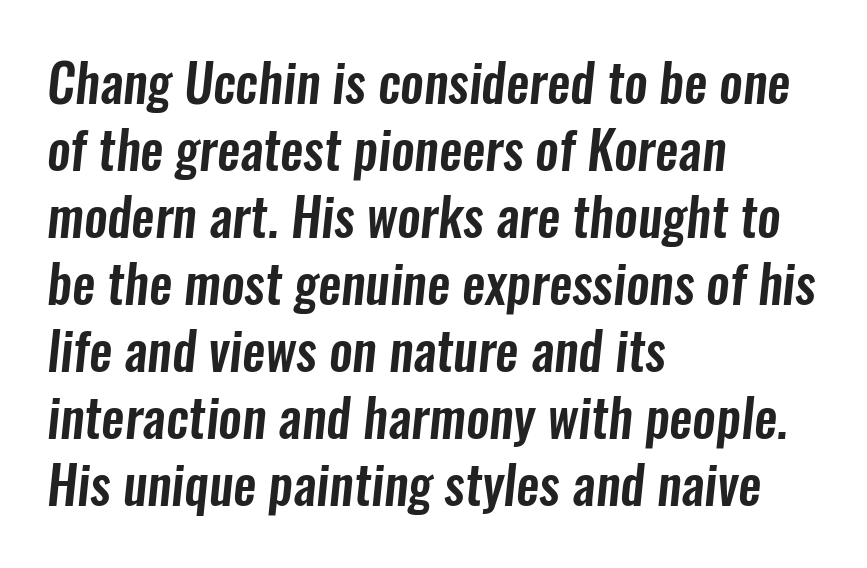
{"serif": "no", "width": "condensed", "stroke_contrast": "low", "x_height": "medium", "monospaced": "no", "underline": "no", "align": "left", "line_spacing": "normal", "line_spacing_ratio": 1.29, "letter_spacing": "normal", "letter_spacing_em": 0.0, "glyph_px": 52}
